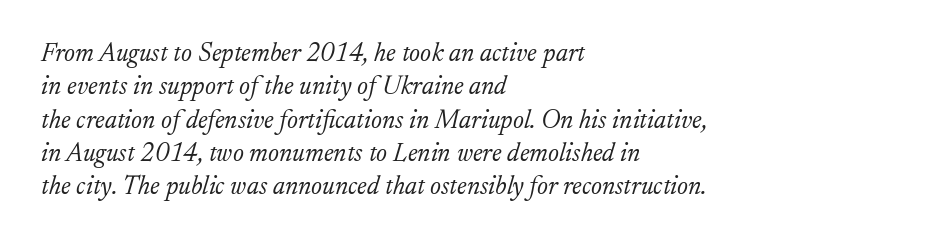
The ragged edge is on the right, which tells us the setting is flush left. A light-to-regular cut is what we see here. Letters rest on an invisible, unmarked baseline. Rows of type keep a routine distance in the vertical direction. Does extra space separate the letters? No, they use regular spacing.
